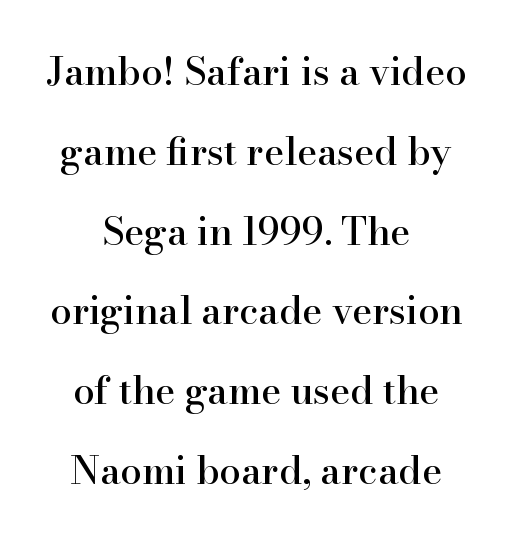
{"serif": "yes", "italic": "no", "width": "normal", "stroke_contrast": "high", "x_height": "small", "monospaced": "no", "underline": "no", "align": "center", "line_spacing": "loose", "line_spacing_ratio": 2.1, "letter_spacing": "normal", "letter_spacing_em": 0.0, "glyph_px": 38}
